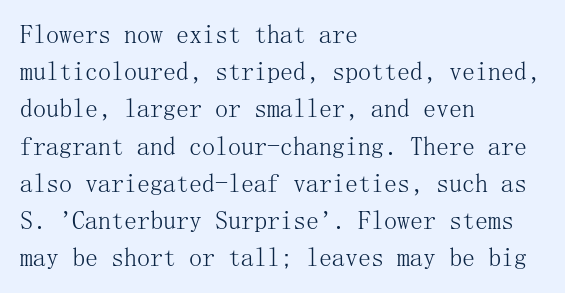
The image shows 26 px text type, upright; set left-aligned, normal line spacing (1.43x), normal letter spacing, not underlined.
